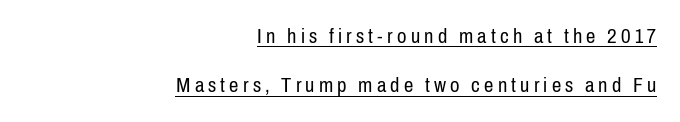
Loosely led — the rows are spread out. Here the glyphs are tracked loosely, breaking word shapes into spaced letters. These lines are set flush right with a ragged left edge. Stem width sits at or under what a default text font uses. Compared with undecorated copy, this sample adds a rule below the words. The type sits square on the baseline with zero lean.
